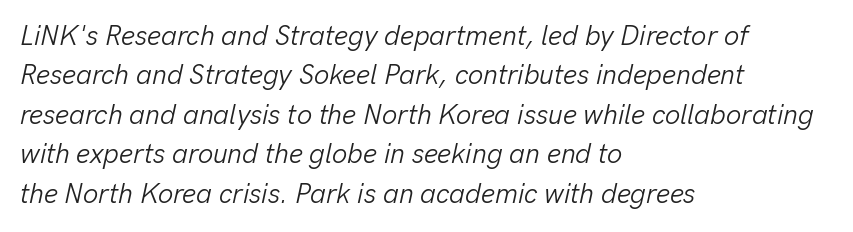
{"italic": "yes", "lean": "right", "slant_degrees": 13, "bold": "no", "underline": "no", "align": "left", "line_spacing": "normal", "line_spacing_ratio": 1.46, "letter_spacing": "normal", "letter_spacing_em": 0.0, "glyph_px": 27}
